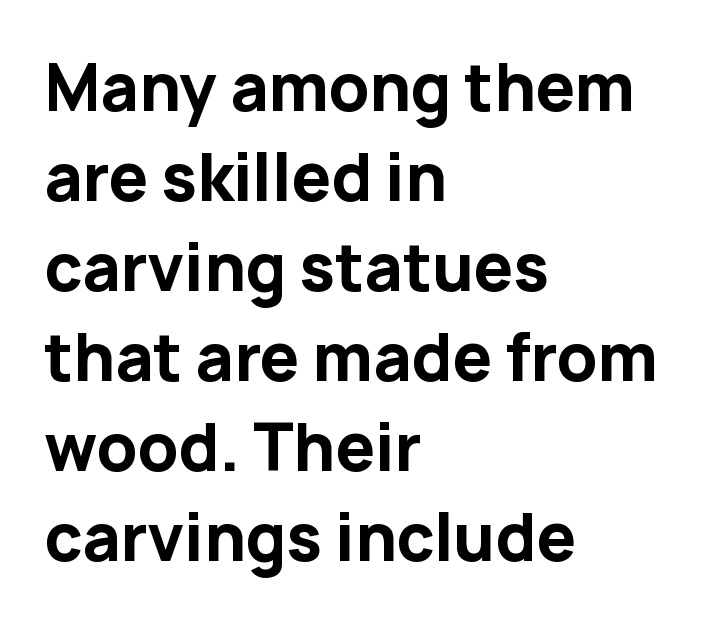
Q: Is the text bold? A: Yes.
Q: Is the text italic (slanted)? A: No, it is upright.
Q: Is the typeface a serif or a sans-serif typeface? A: Sans-serif.
Q: Is the text underlined? A: No.
Q: How is the paragraph aligned? A: Left-aligned.
Q: Is the spacing between letters normal or unusually wide? A: Normal.
Q: Is the spacing between lines tight, normal or loose? A: Normal.
Q: Width (condensed, normal, or wide)? A: Normal.
Q: Stroke contrast? A: Low.
Q: x-height? A: Medium.
Q: Monospaced? A: No.
